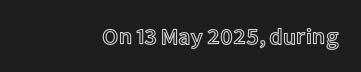
The image shows 22 px text type, upright; set right-aligned, normal letter spacing, not underlined.
